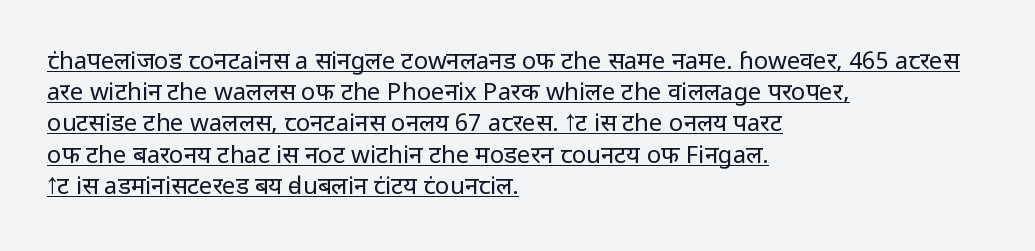
Q: Is the text bold? A: No.
Q: Is the text italic (slanted)? A: No, it is upright.
Q: Is the text underlined? A: Yes.
Q: How is the paragraph aligned? A: Left-aligned.
Q: Is the spacing between letters normal or unusually wide? A: Normal.
Q: Is the spacing between lines tight, normal or loose? A: Normal.
